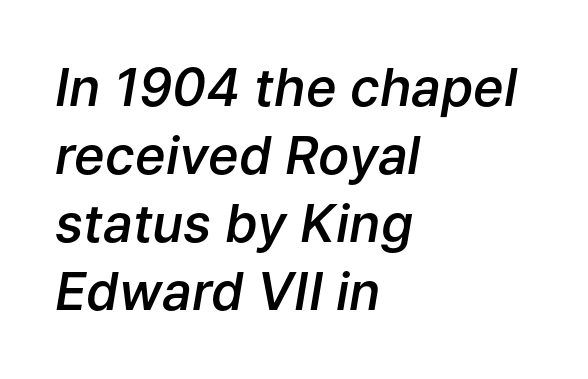
{"italic": "yes", "lean": "right", "slant_degrees": 9, "bold": "semi", "weight": "semibold", "width": "normal", "stroke_contrast": "low", "x_height": "medium", "monospaced": "no", "underline": "no", "align": "left", "line_spacing": "normal", "line_spacing_ratio": 1.31, "letter_spacing": "normal", "letter_spacing_em": 0.0, "glyph_px": 52}
